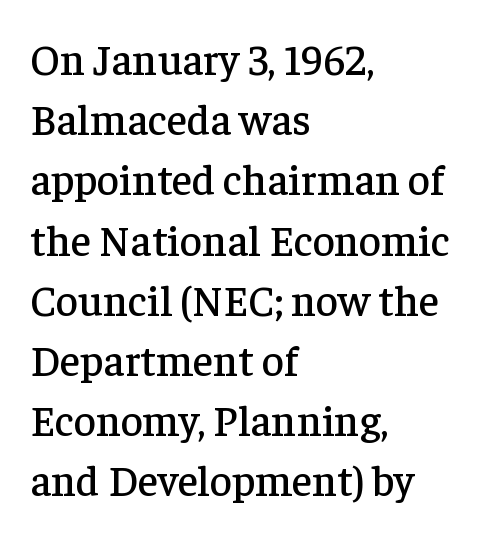
Q: Is the text italic (slanted)? A: No, it is upright.
Q: Is the typeface a serif or a sans-serif typeface? A: Serif.
Q: Is the text underlined? A: No.
Q: How is the paragraph aligned? A: Left-aligned.
Q: Is the spacing between letters normal or unusually wide? A: Normal.
Q: Is the spacing between lines tight, normal or loose? A: Normal.
Q: Width (condensed, normal, or wide)? A: Normal.
Q: Stroke contrast? A: Low.
Q: x-height? A: Medium.
Q: Monospaced? A: No.
